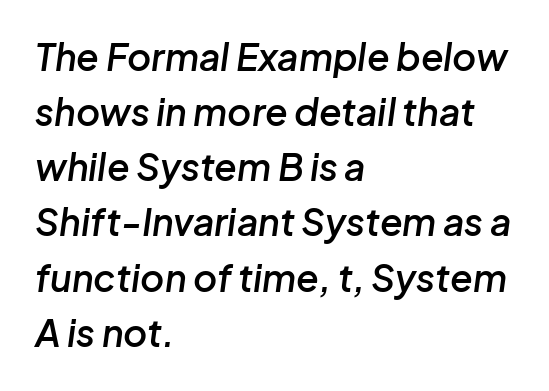
The passage shown is typed in a proportional face where columns would drift. Is the letter spacing exaggerated? No — it looks like the ordinary default. The rendering applies a slant to the glyphs. The string is rendered with underlining switched off.
